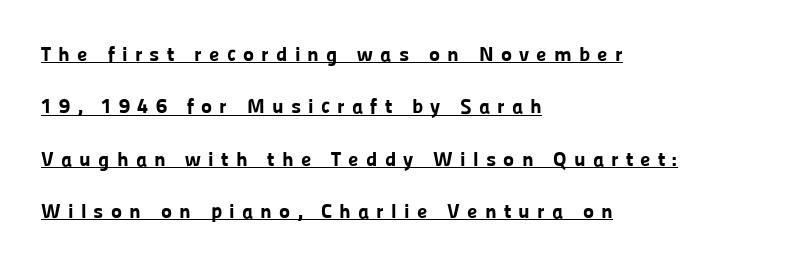
{"italic": "no", "bold": "yes", "underline": "yes", "align": "left", "line_spacing": "loose", "line_spacing_ratio": 2.49, "letter_spacing": "wide", "letter_spacing_em": 0.34, "glyph_px": 21}
